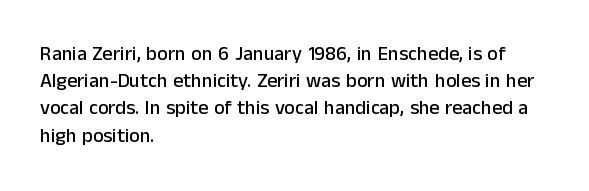
{"italic": "no", "underline": "no", "align": "left", "line_spacing": "normal", "line_spacing_ratio": 1.36, "letter_spacing": "normal", "letter_spacing_em": 0.0, "glyph_px": 20}
